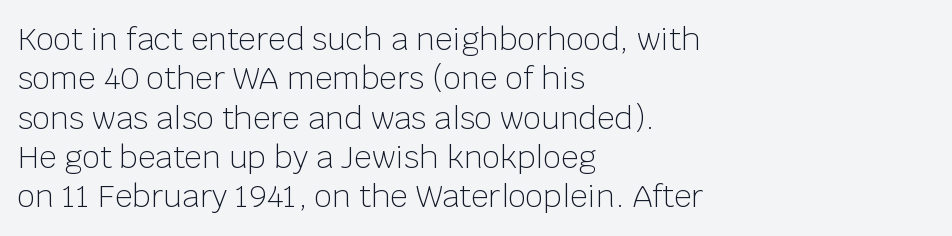
If you measured baseline to baseline, you'd find a middling distance. Decoration check: the copy has no underline. Tracking here is standard; glyphs follow each other at the usual distance. The font's upright variant was chosen for this text. The weight tops out at a normal text grade. The paragraph shown leans on its left margin.
